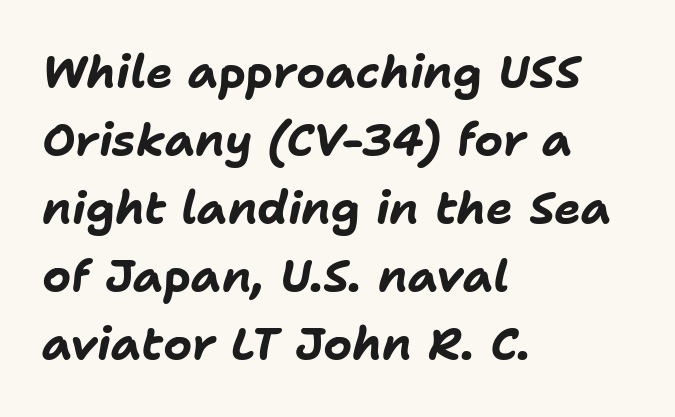
This sample has the flowing, uneven cadence of proportional lettering. Weight: bold. The foot of each line stays bare and open. Horizontal bands of white between lines are of average thickness. Reading down the block, your eye returns to a fixed left position each line.
